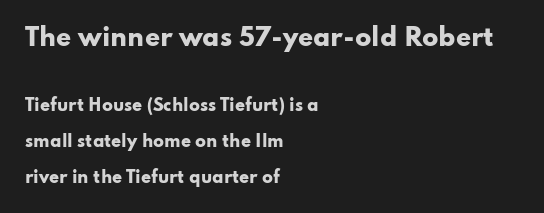
{"italic": "no", "bold": "yes", "underline": "no", "align": "left", "line_spacing": "loose", "line_spacing_ratio": 2.22, "letter_spacing": "normal", "letter_spacing_em": 0.0, "larger_block": "first", "size_ratio": 1.5, "glyph_px": 24}
